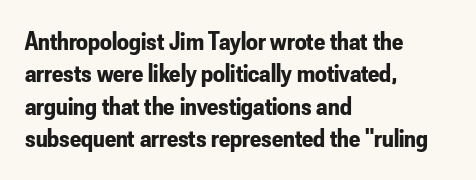
Q: Is the text bold? A: Yes.
Q: Is the text italic (slanted)? A: No, it is upright.
Q: Is the text underlined? A: No.
Q: How is the paragraph aligned? A: Left-aligned.
Q: Is the spacing between letters normal or unusually wide? A: Normal.
Q: Is the spacing between lines tight, normal or loose? A: Normal.
